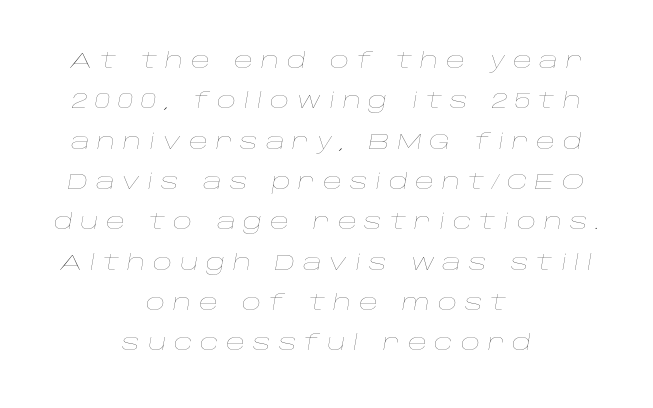
The image shows 21 px text type, italic (leaning right); set centered, loose line spacing (1.92x), unusually wide letter spacing (+0.36 em), not underlined.
